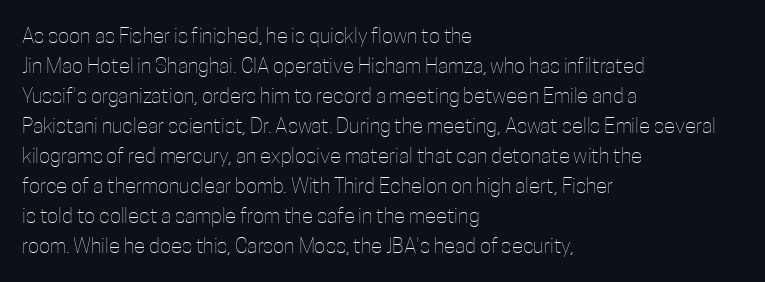
Compared with typical body copy, the letter spacing here is the same. The text block is weighted toward the left margin, trailing off unevenly rightward. The foot of each line stays bare and open. Evenly set lines give the paragraph a standard silhouette. Stroke thickness stays within the range of a standard reading face or lighter.
